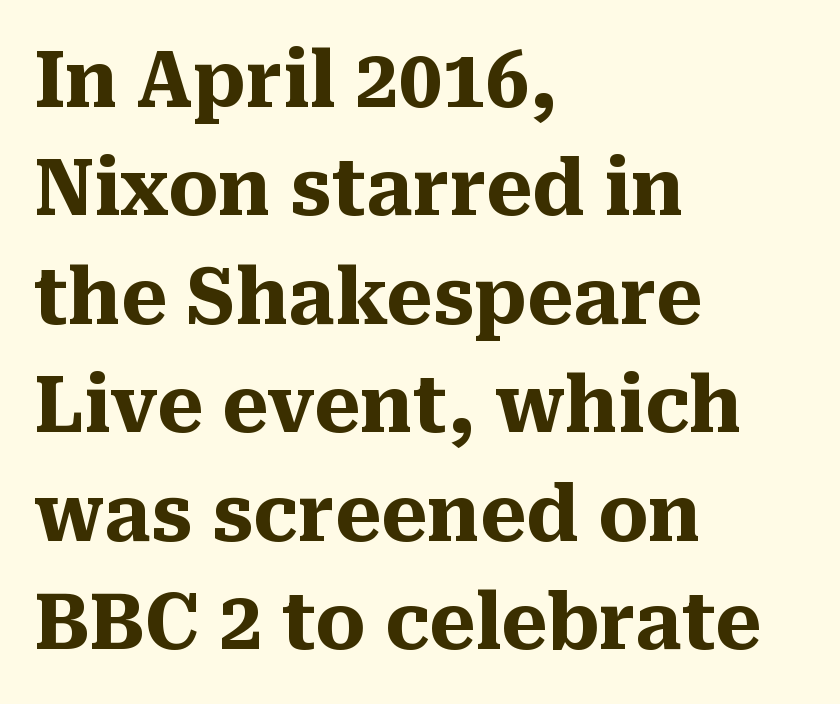
{"serif": "yes", "italic": "no", "bold": "yes", "weight": "heavy", "width": "normal", "stroke_contrast": "medium", "x_height": "medium", "monospaced": "no", "underline": "no", "align": "left", "line_spacing": "normal", "line_spacing_ratio": 1.39, "letter_spacing": "normal", "letter_spacing_em": 0.0, "glyph_px": 78}
